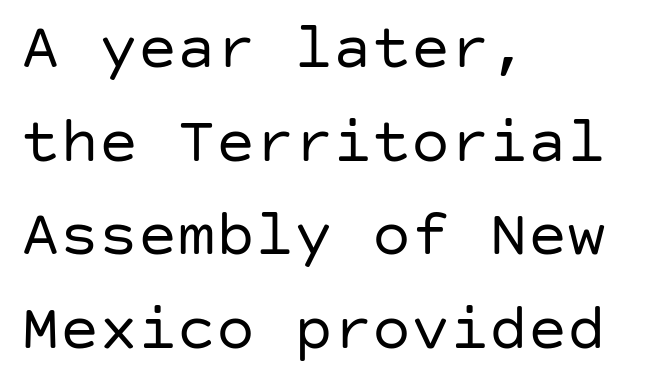
Students, note that the glyphs here touch the page at normal intervals. Descenders are the only things crossing below the line. The face looks like a standard text weight, possibly lighter. The rendering anchors every line to the left-hand side. Honestly, the row spacing looks completely unremarkable.
